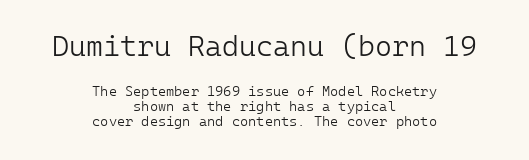
Q: Is the text bold? A: No.
Q: Is the text italic (slanted)? A: No, it is upright.
Q: Is the typeface a serif or a sans-serif typeface? A: Sans-serif.
Q: Is the text underlined? A: No.
Q: How is the paragraph aligned? A: Centered.
Q: Is the spacing between letters normal or unusually wide? A: Normal.
Q: Is the spacing between lines tight, normal or loose? A: Tight.
Q: Which block of text is set in a larger size, the first (top) or the second (bottom)? A: The first (top) one.
Q: Width (condensed, normal, or wide)? A: Normal.
Q: Stroke contrast? A: Low.
Q: x-height? A: Medium.
